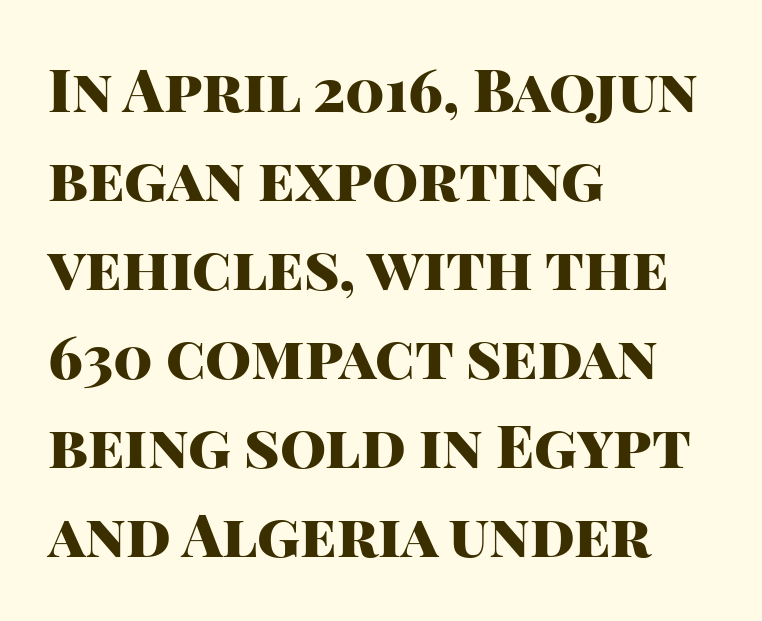
Q: Is the text bold? A: Yes.
Q: Is the text italic (slanted)? A: No, it is upright.
Q: Is the typeface a serif or a sans-serif typeface? A: Sans-serif.
Q: Is the text underlined? A: No.
Q: How is the paragraph aligned? A: Left-aligned.
Q: Is the spacing between letters normal or unusually wide? A: Normal.
Q: Is the spacing between lines tight, normal or loose? A: Normal.
Q: Width (condensed, normal, or wide)? A: Normal.
Q: Stroke contrast? A: High.
Q: x-height? A: Large.
Q: Monospaced? A: No.
